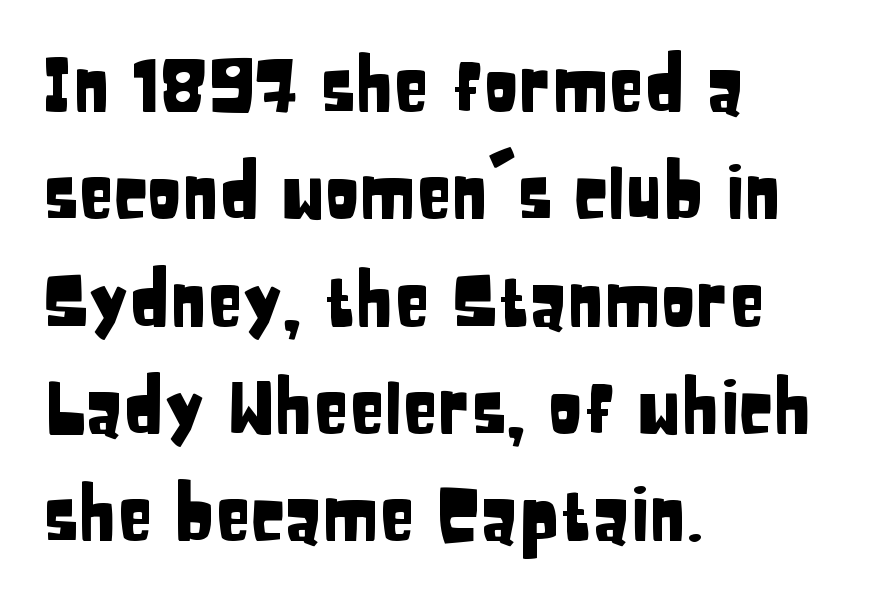
A roman cut, with each character standing at attention. The letters sit at their default tracking, neither squeezed nor spread. The passage shown is not underscored anywhere. The rows are spaced the way most documents space them. The face used here is proportionally spaced, like ordinary book or web type.
